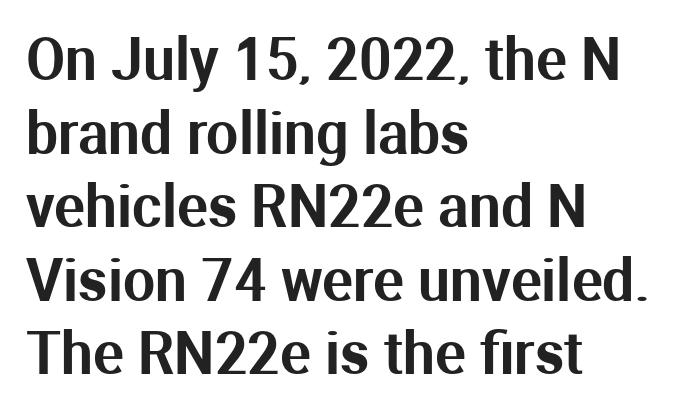
{"serif": "no", "italic": "no", "width": "normal", "stroke_contrast": "medium", "x_height": "medium", "monospaced": "no", "underline": "no", "align": "left", "line_spacing": "normal", "line_spacing_ratio": 1.29, "letter_spacing": "normal", "letter_spacing_em": 0.0, "glyph_px": 57}
